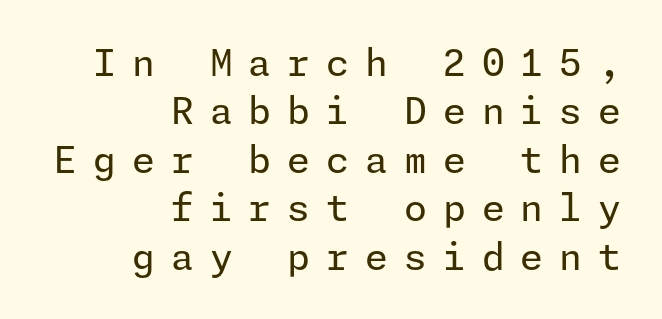
{"serif": "no", "italic": "no", "bold": "no", "weight": "regular", "width": "normal", "stroke_contrast": "low", "x_height": "medium", "underline": "no", "align": "right", "line_spacing": "normal", "line_spacing_ratio": 1.31, "letter_spacing": "wide", "letter_spacing_em": 0.43, "glyph_px": 37}
